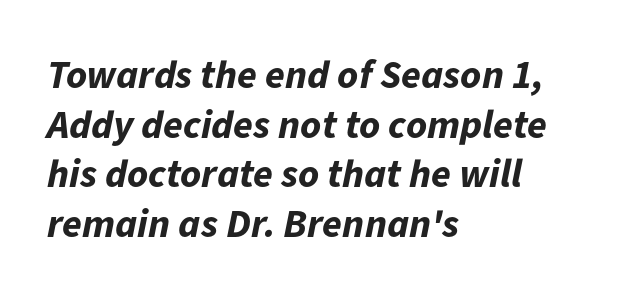
The gaps between neighbouring characters are ordinary and unremarkable. Is the type bold? Yes — the strokes are clearly thick and heavy. Has an underline been added? It has not. You can tell it's italic because the verticals aren't actually vertical. These lines are rendered in a variable-pitch font. Short and long lines alike share a common starting point at left.
